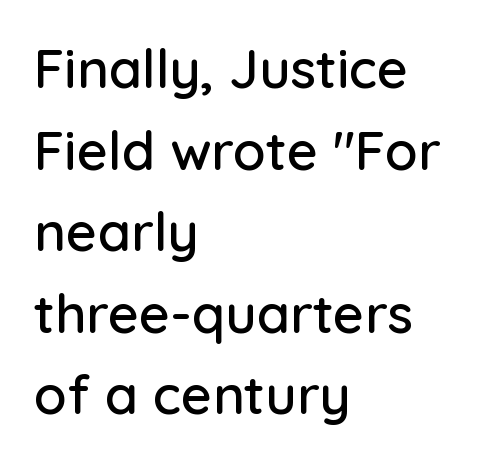
Q: Is the text italic (slanted)? A: No, it is upright.
Q: Is the typeface a serif or a sans-serif typeface? A: Sans-serif.
Q: Is the text underlined? A: No.
Q: How is the paragraph aligned? A: Left-aligned.
Q: Is the spacing between letters normal or unusually wide? A: Normal.
Q: Is the spacing between lines tight, normal or loose? A: Normal.
Q: Width (condensed, normal, or wide)? A: Normal.
Q: Stroke contrast? A: Low.
Q: x-height? A: Medium.
Q: Monospaced? A: No.
